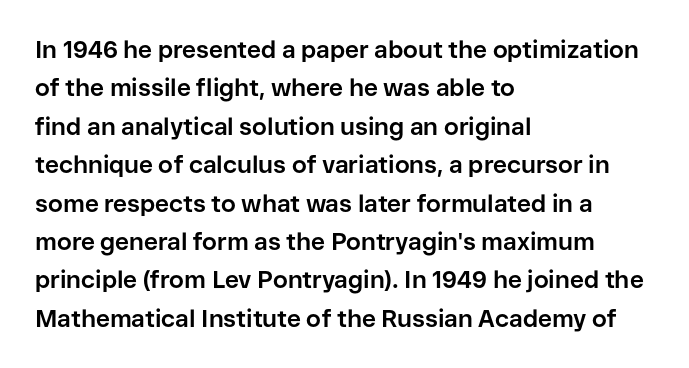
Check the space under the baseline: it is left empty. A classic flush-left, rag-right setting is used for this passage. These lines sit exactly where default settings would place them. Students, note that the glyphs here touch the page at normal intervals. The type sits square on the baseline with zero lean.
